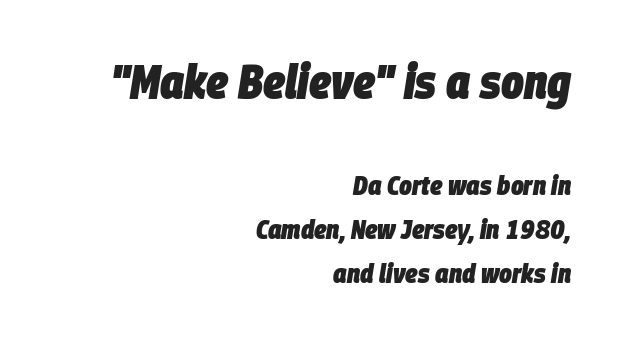
Q: Is the text bold? A: Yes.
Q: Is the text italic (slanted)? A: Yes, it leans right by about 9 degrees.
Q: Is the text underlined? A: No.
Q: How is the paragraph aligned? A: Right-aligned.
Q: Is the spacing between letters normal or unusually wide? A: Normal.
Q: Is the spacing between lines tight, normal or loose? A: Normal.
Q: Which block of text is set in a larger size, the first (top) or the second (bottom)? A: The first (top) one.
Q: Width (condensed, normal, or wide)? A: Condensed.
Q: Stroke contrast? A: Low.
Q: x-height? A: Large.
Q: Monospaced? A: No.
